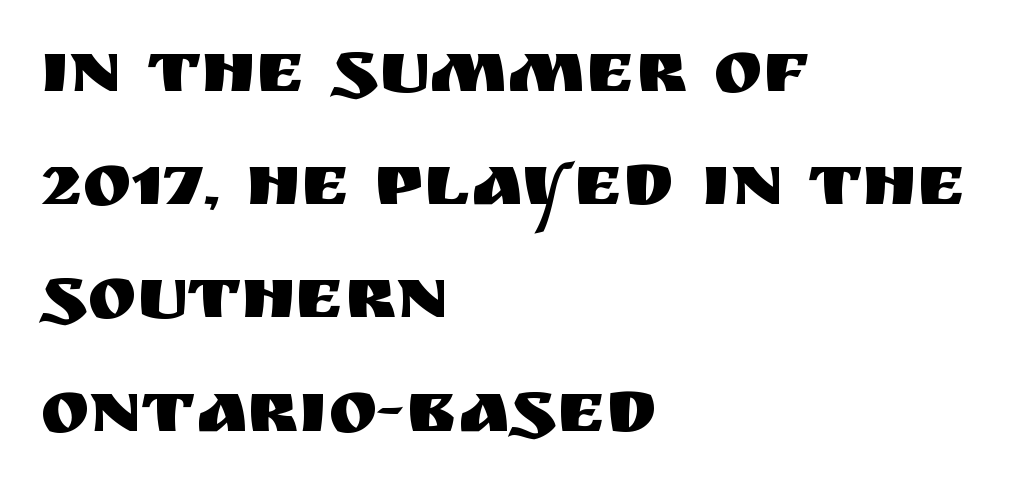
Q: Is the text italic (slanted)? A: No, it is upright.
Q: Is the typeface a serif or a sans-serif typeface? A: Sans-serif.
Q: Is the text underlined? A: No.
Q: How is the paragraph aligned? A: Left-aligned.
Q: Is the spacing between letters normal or unusually wide? A: Normal.
Q: Is the spacing between lines tight, normal or loose? A: Normal.
Q: Width (condensed, normal, or wide)? A: Normal.
Q: Stroke contrast? A: Medium.
Q: x-height? A: Large.
Q: Monospaced? A: No.
